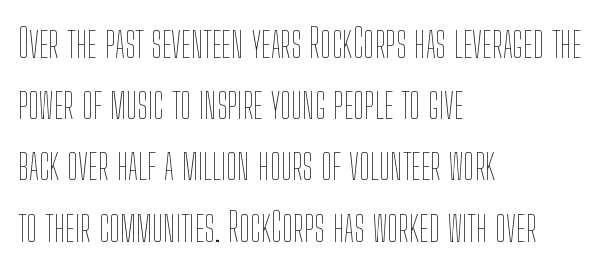
{"italic": "no", "bold": "no", "weight": "thin", "width": "condensed", "stroke_contrast": "low", "x_height": "medium", "monospaced": "no", "underline": "no", "align": "left", "line_spacing": "normal", "line_spacing_ratio": 1.53, "letter_spacing": "normal", "letter_spacing_em": 0.0, "glyph_px": 40}
